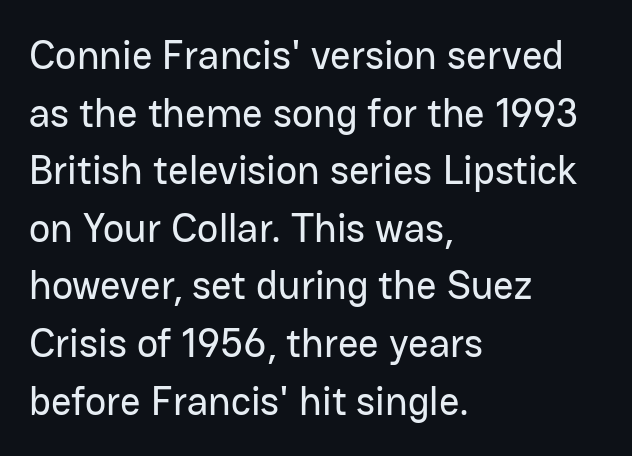
The image shows 40 px sans-serif type, upright; set left-aligned, normal line spacing (1.44x), normal letter spacing, not underlined; low stroke contrast and a medium x-height.
